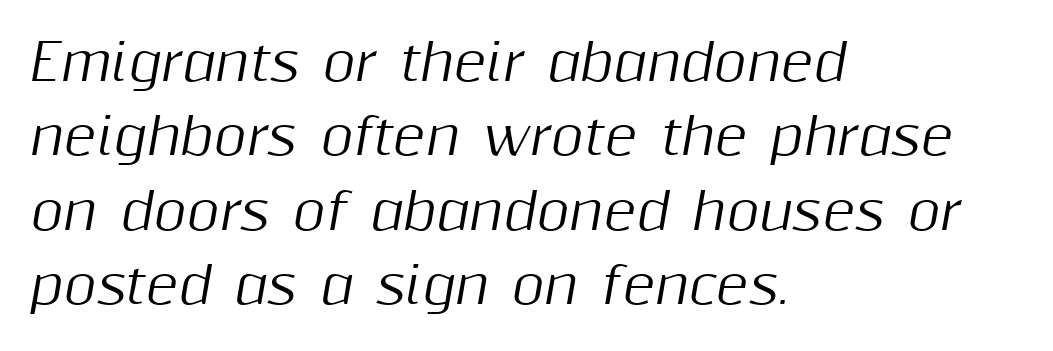
Q: Is the text italic (slanted)? A: Yes, it leans right by about 10 degrees.
Q: Is the text underlined? A: No.
Q: How is the paragraph aligned? A: Left-aligned.
Q: Is the spacing between letters normal or unusually wide? A: Normal.
Q: Is the spacing between lines tight, normal or loose? A: Normal.
Q: Width (condensed, normal, or wide)? A: Normal.
Q: Stroke contrast? A: Medium.
Q: x-height? A: Medium.
Q: Monospaced? A: No.
